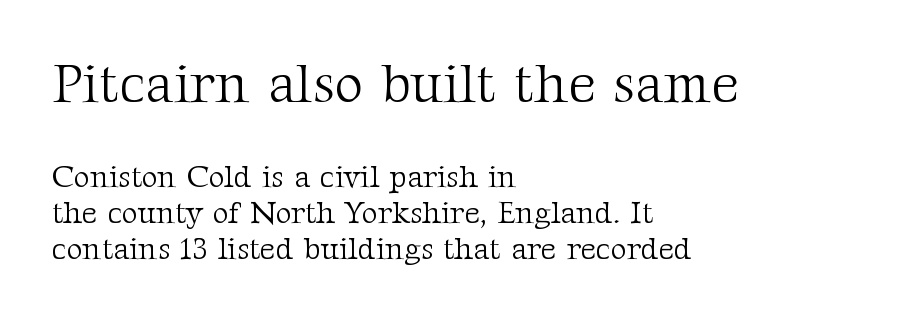
The image shows 55 px light serif type, upright; set left-aligned, tight line spacing (1.15x), normal letter spacing, not underlined; the first (top) block is 1.77x larger; medium stroke contrast and a medium x-height.
